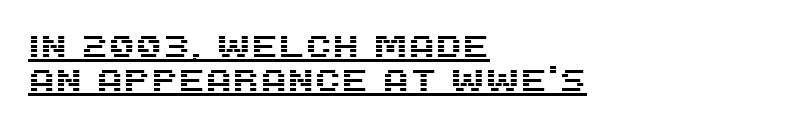
{"serif": "no", "italic": "no", "width": "normal", "stroke_contrast": "medium", "x_height": "large", "monospaced": "no", "underline": "yes", "align": "left", "line_spacing": "tight", "line_spacing_ratio": 1.1, "letter_spacing": "normal", "letter_spacing_em": 0.0, "glyph_px": 31}
